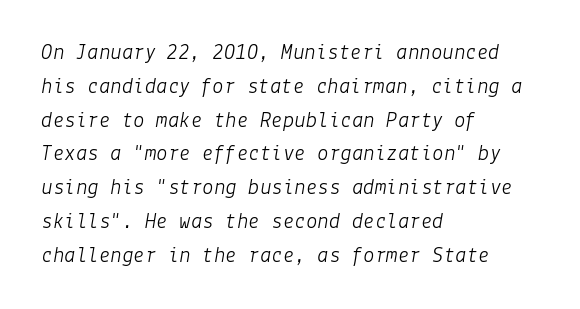
{"italic": "yes", "lean": "right", "slant_degrees": 9, "bold": "no", "underline": "no", "align": "left", "line_spacing": "normal", "line_spacing_ratio": 1.47, "letter_spacing": "normal", "letter_spacing_em": 0.0, "glyph_px": 23}
